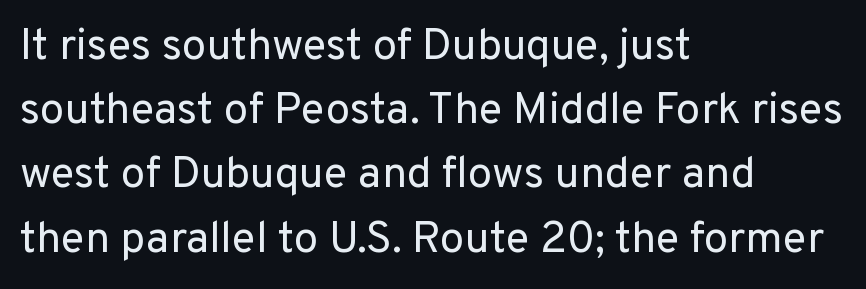
{"serif": "no", "italic": "no", "bold": "no", "weight": "regular", "width": "normal", "stroke_contrast": "low", "x_height": "medium", "monospaced": "no", "underline": "no", "align": "left", "line_spacing": "normal", "line_spacing_ratio": 1.46, "letter_spacing": "normal", "letter_spacing_em": 0.0, "glyph_px": 44}
